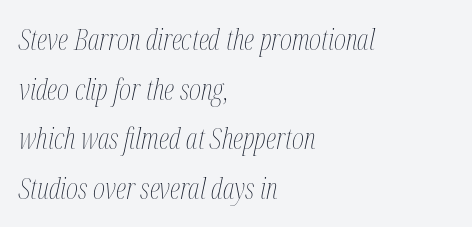
No word sits above an underline. Quick note: italic. The letters sit at their default tracking, neither squeezed nor spread. The letters advance in unequal steps, a hallmark of proportional type. Weight class: somewhere from thin through regular. Every row of glyphs begins at an identical x-position on the left.
